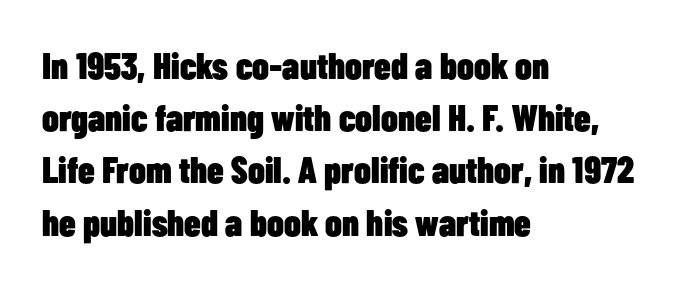
Is there any slant? The stems are plumb. The passage shown is typeset with a sans-serif family. The line texture is even and compact thanks to regular tracking. Bold? Absolutely — the strokes are thick and heavy. Is there much room between lines? A standard amount, neither cramped nor airy.
